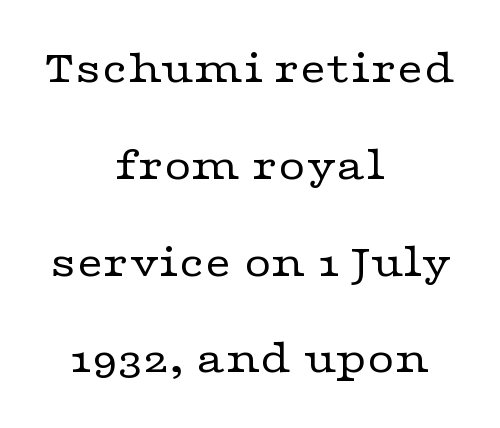
{"serif": "yes", "italic": "no", "bold": "no", "weight": "regular", "width": "wide", "stroke_contrast": "low", "x_height": "medium", "monospaced": "no", "underline": "no", "align": "center", "line_spacing": "loose", "line_spacing_ratio": 2.06, "letter_spacing": "normal", "letter_spacing_em": 0.0, "glyph_px": 47}
